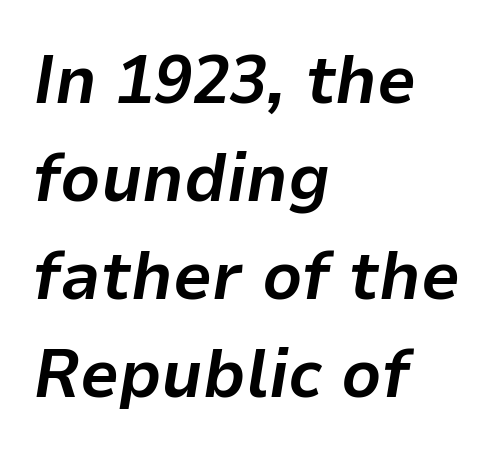
The image shows 69 px bold type, italic (leaning right); set left-aligned, normal line spacing (1.42x), normal letter spacing, not underlined; low stroke contrast and a medium x-height.
